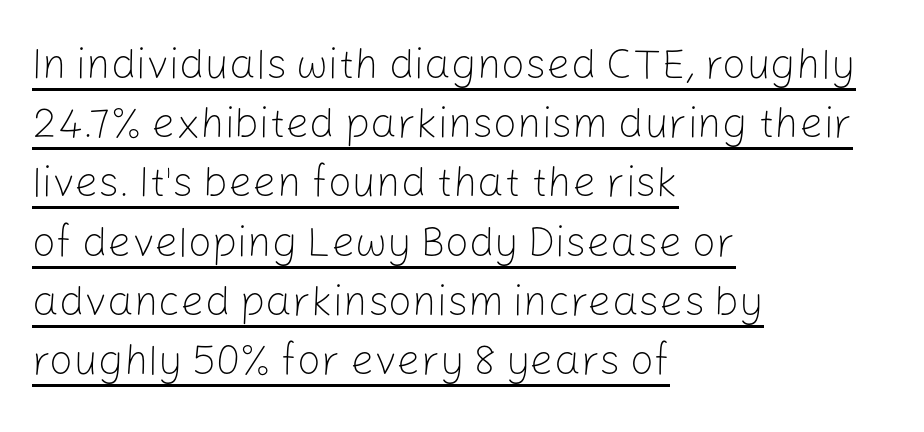
The image shows 42 px light sans-serif type, upright; set left-aligned, normal line spacing (1.41x), normal letter spacing, underlined; low stroke contrast and a medium x-height.
